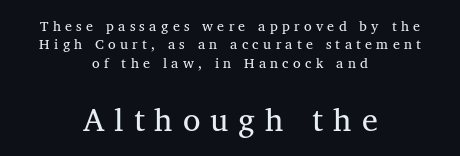
In terms of letterform style, serifs are clearly present. Does the bottom block carry the larger type? Yes, it does. Alignment: centered. This rendering features lettering with no underline. Students, observe: this is what conventionally led text looks like. Is the type heavy? It reads as light-to-regular instead.
